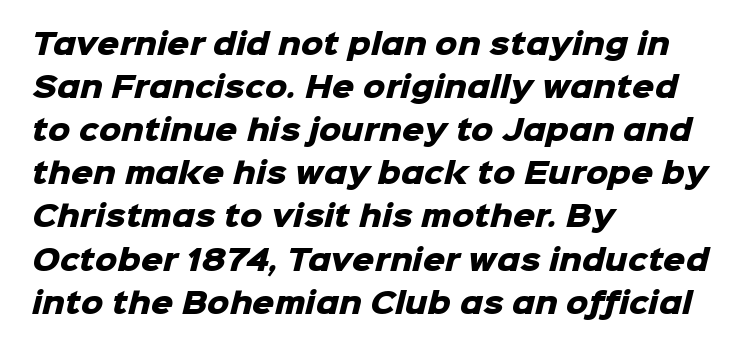
{"serif": "no", "bold": "yes", "weight": "heavy", "width": "normal", "stroke_contrast": "low", "x_height": "medium", "monospaced": "no", "underline": "no", "align": "left", "line_spacing": "normal", "line_spacing_ratio": 1.54, "letter_spacing": "normal", "letter_spacing_em": 0.0, "glyph_px": 28}
